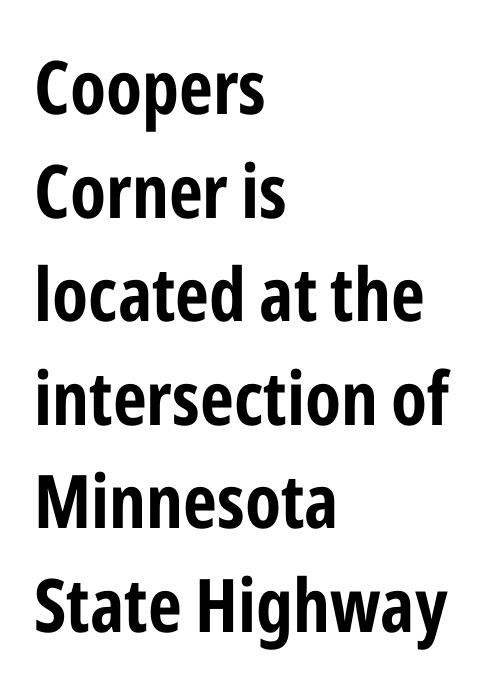
Q: Is the text bold? A: Yes.
Q: Is the text italic (slanted)? A: No, it is upright.
Q: Is the typeface a serif or a sans-serif typeface? A: Sans-serif.
Q: Is the text underlined? A: No.
Q: How is the paragraph aligned? A: Left-aligned.
Q: Is the spacing between letters normal or unusually wide? A: Normal.
Q: Is the spacing between lines tight, normal or loose? A: Normal.
Q: Width (condensed, normal, or wide)? A: Condensed.
Q: Stroke contrast? A: Low.
Q: x-height? A: Medium.
Q: Monospaced? A: No.
